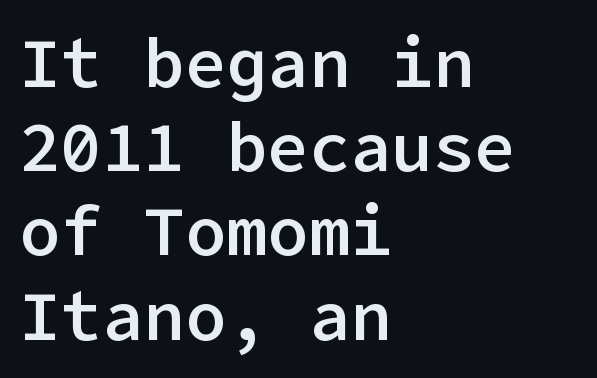
When letters stand straight like this, we call the style roman or upright. The lines in this sample share a left origin and differ only in where they stop. I'd describe the lettering as semibold — firm but not a full bold. Students, note that the glyphs here touch the page at normal intervals. What kind of face is this? One without serifs — a sans. Lines of text with bare space underneath.
